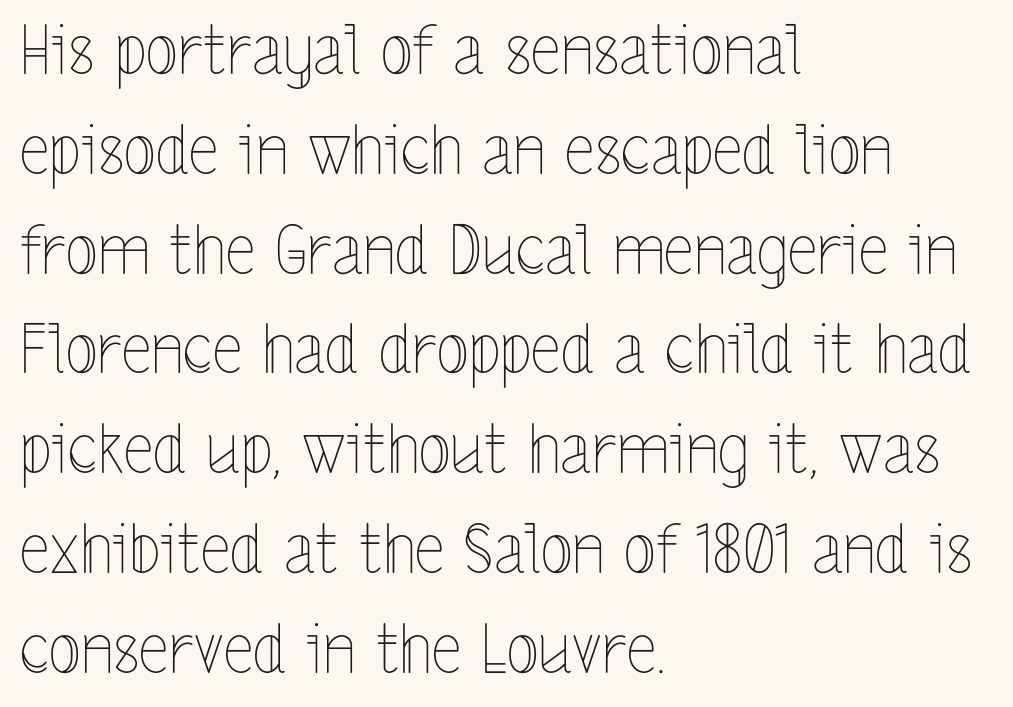
The image shows 67 px thin, condensed type, upright; set left-aligned, normal line spacing (1.49x), normal letter spacing, not underlined; a medium x-height.
